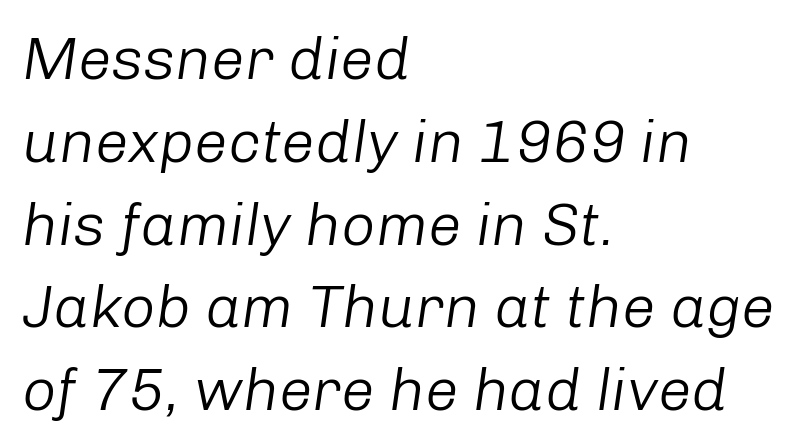
The tracking reads as untouched default to a designer's eye. The space directly below the letters is spotless. Which margin do the lines hug? The left one — the right edge is uneven. Think of a printed novel: that variable character pitch is what you see here. An italicized treatment has been applied to the whole sample. Honestly, the row spacing looks completely unremarkable.
